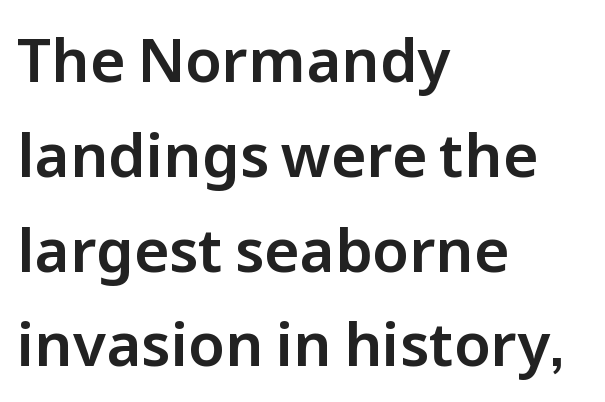
The image shows 60 px sans-serif type, upright; set left-aligned, normal line spacing (1.58x), normal letter spacing, not underlined; low stroke contrast and a medium x-height.
